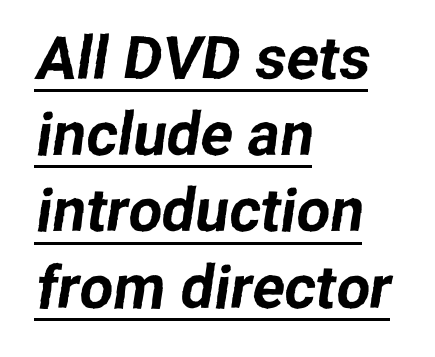
Q: Is the typeface a serif or a sans-serif typeface? A: Sans-serif.
Q: Is the text underlined? A: Yes.
Q: How is the paragraph aligned? A: Left-aligned.
Q: Is the spacing between letters normal or unusually wide? A: Normal.
Q: Is the spacing between lines tight, normal or loose? A: Normal.
Q: Width (condensed, normal, or wide)? A: Normal.
Q: Stroke contrast? A: Low.
Q: x-height? A: Medium.
Q: Monospaced? A: No.
